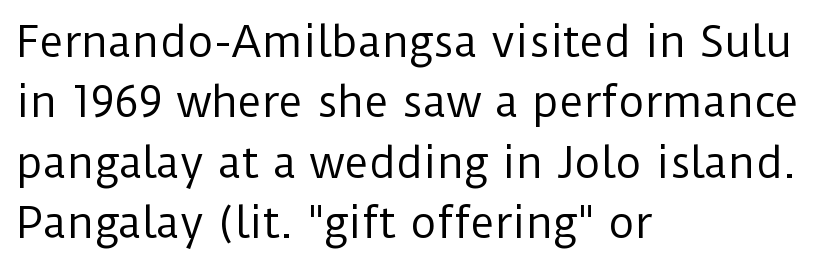
{"serif": "no", "italic": "no", "bold": "no", "weight": "regular", "width": "normal", "stroke_contrast": "low", "x_height": "medium", "monospaced": "no", "underline": "no", "align": "left", "line_spacing": "normal", "line_spacing_ratio": 1.47, "letter_spacing": "normal", "letter_spacing_em": 0.0, "glyph_px": 41}
